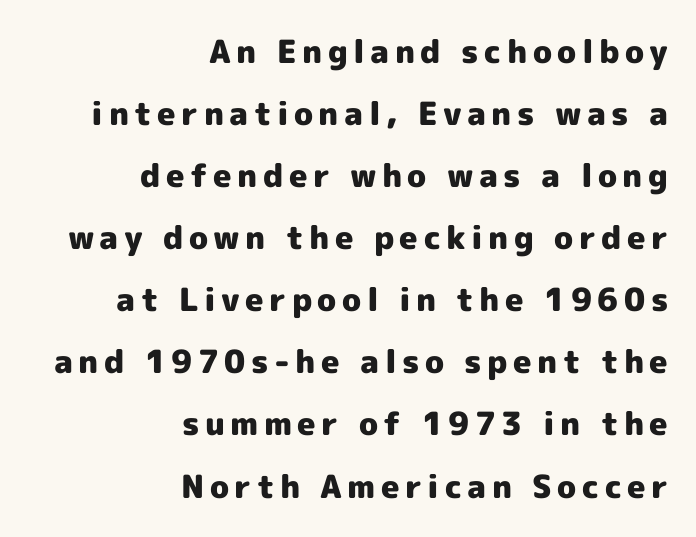
{"serif": "no", "italic": "no", "bold": "yes", "weight": "heavy", "width": "normal", "x_height": "medium", "monospaced": "no", "underline": "no", "align": "right", "line_spacing": "loose", "line_spacing_ratio": 1.94, "glyph_px": 32}
